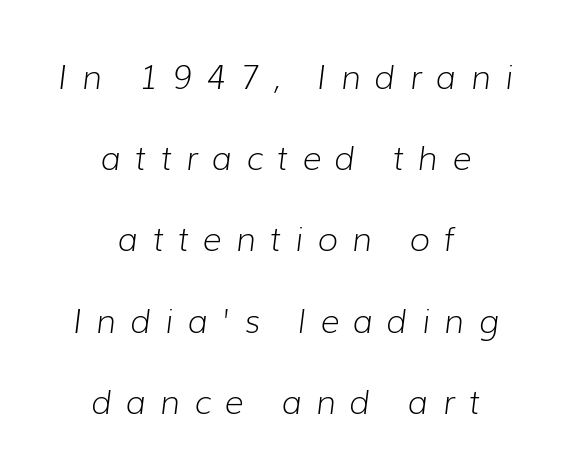
The image shows 33 px light type, italic (leaning right); set centered, loose line spacing (2.46x), unusually wide letter spacing (+0.43 em), not underlined; low stroke contrast and a medium x-height.
